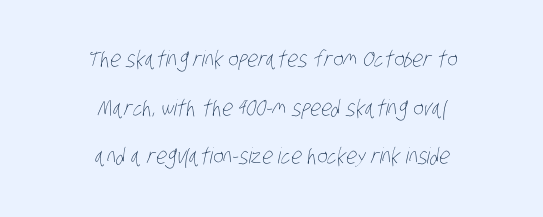
The image shows 22 px text type; set centered, loose line spacing (2.21x), normal letter spacing, not underlined.
